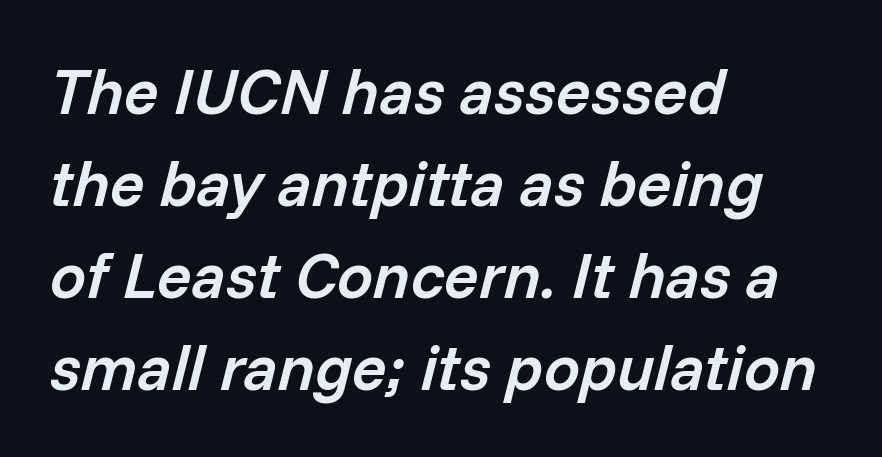
Q: Is the text bold? A: Semi-bold.
Q: Is the text italic (slanted)? A: Yes, it leans right by about 14 degrees.
Q: Is the text underlined? A: No.
Q: How is the paragraph aligned? A: Left-aligned.
Q: Is the spacing between letters normal or unusually wide? A: Normal.
Q: Is the spacing between lines tight, normal or loose? A: Normal.
Q: Width (condensed, normal, or wide)? A: Normal.
Q: Stroke contrast? A: Low.
Q: x-height? A: Medium.
Q: Monospaced? A: No.
